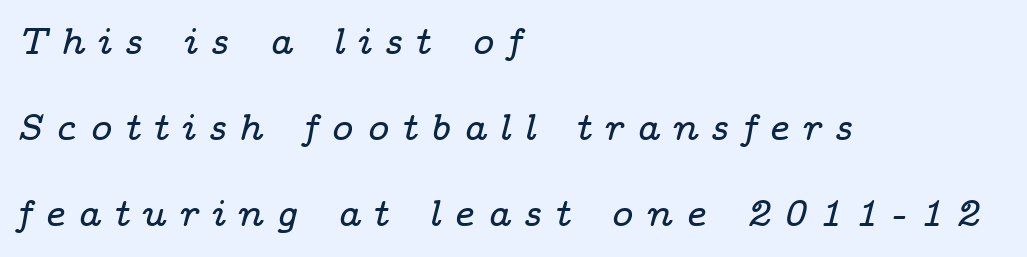
The image shows 37 px wide serif type, italic (leaning right); set left-aligned, loose line spacing (2.32x), unusually wide letter spacing (+0.34 em), not underlined; low stroke contrast and a medium x-height.
